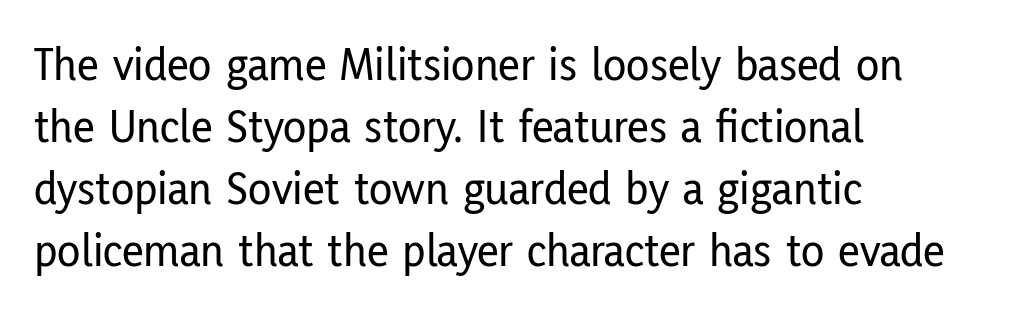
The image shows 48 px condensed sans-serif type, upright; set left-aligned, normal line spacing (1.29x), normal letter spacing, not underlined; low stroke contrast and a medium x-height.
